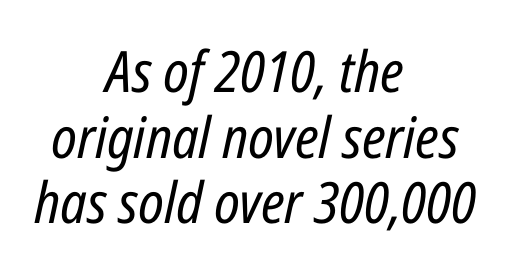
{"italic": "yes", "lean": "right", "slant_degrees": 12, "bold": "no", "weight": "regular", "width": "condensed", "stroke_contrast": "low", "x_height": "medium", "monospaced": "no", "underline": "no", "align": "center", "line_spacing": "tight", "line_spacing_ratio": 1.15, "letter_spacing": "normal", "letter_spacing_em": 0.0, "glyph_px": 57}
